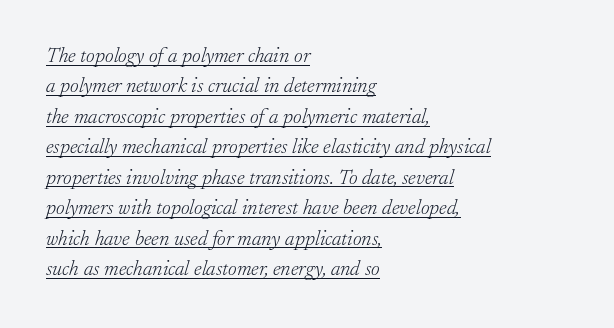
The axis of the letterforms is tilted away from vertical. Which margin do the lines hug? The left one — the right edge is uneven. Words appear dense and cohesive because spacing is normal. The passage shown stacks its lines at a standard gap.
